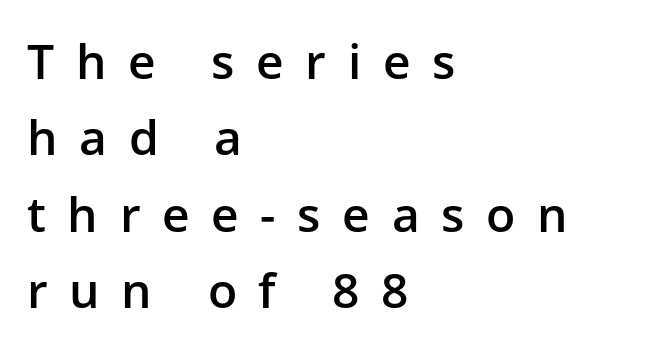
Q: Is the text bold? A: Semi-bold.
Q: Is the text italic (slanted)? A: No, it is upright.
Q: Is the typeface a serif or a sans-serif typeface? A: Sans-serif.
Q: Is the text underlined? A: No.
Q: How is the paragraph aligned? A: Left-aligned.
Q: Is the spacing between letters normal or unusually wide? A: Unusually wide.
Q: Is the spacing between lines tight, normal or loose? A: Normal.
Q: Width (condensed, normal, or wide)? A: Normal.
Q: Stroke contrast? A: Low.
Q: x-height? A: Medium.
Q: Monospaced? A: No.
